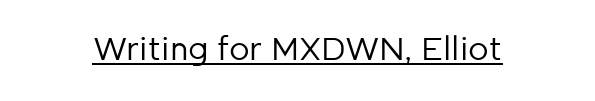
{"serif": "no", "italic": "no", "bold": "no", "weight": "regular", "width": "normal", "stroke_contrast": "low", "x_height": "medium", "monospaced": "no", "underline": "yes", "letter_spacing": "normal", "letter_spacing_em": 0.0, "glyph_px": 32}
